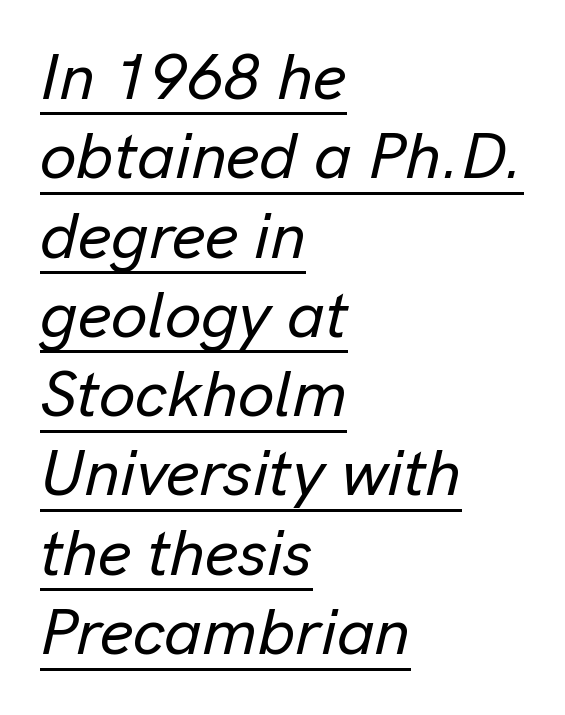
The image shows 65 px text type, italic (leaning right); set left-aligned, line spacing 1.22x, normal letter spacing, underlined; low stroke contrast and a medium x-height.
